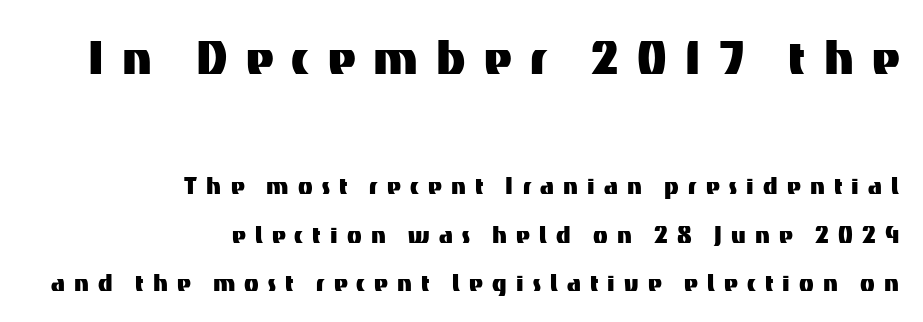
Q: Is the text italic (slanted)? A: No, it is upright.
Q: Is the typeface a serif or a sans-serif typeface? A: Sans-serif.
Q: Is the text underlined? A: No.
Q: How is the paragraph aligned? A: Right-aligned.
Q: Is the spacing between letters normal or unusually wide? A: Unusually wide.
Q: Is the spacing between lines tight, normal or loose? A: Normal.
Q: Which block of text is set in a larger size, the first (top) or the second (bottom)? A: The first (top) one.
Q: Width (condensed, normal, or wide)? A: Normal.
Q: Stroke contrast? A: Medium.
Q: x-height? A: Medium.
Q: Monospaced? A: No.
